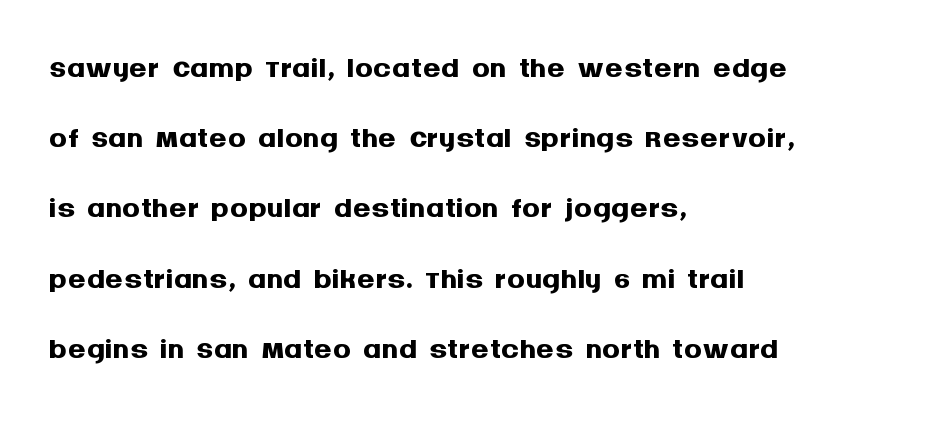
The image shows 45 px semibold sans-serif type, upright; set left-aligned, normal line spacing (1.56x), normal letter spacing, not underlined; medium stroke contrast and a large x-height.
